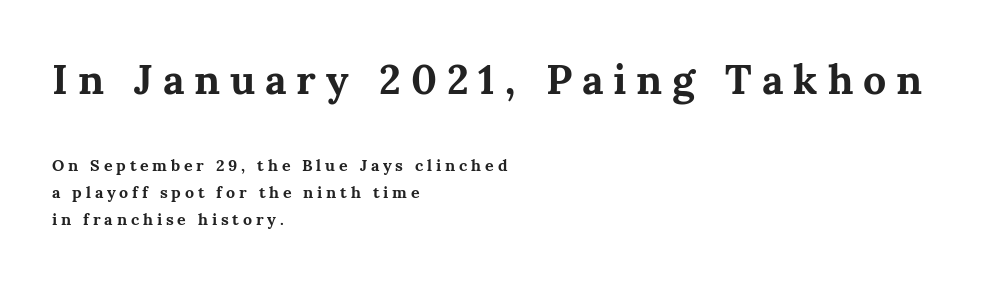
{"serif": "yes", "italic": "no", "bold": "yes", "weight": "bold", "width": "normal", "stroke_contrast": "medium", "x_height": "medium", "monospaced": "no", "underline": "no", "align": "left", "line_spacing": "normal", "line_spacing_ratio": 1.69, "letter_spacing": "wide", "letter_spacing_em": 0.24, "larger_block": "first", "size_ratio": 2.56, "glyph_px": 41}
